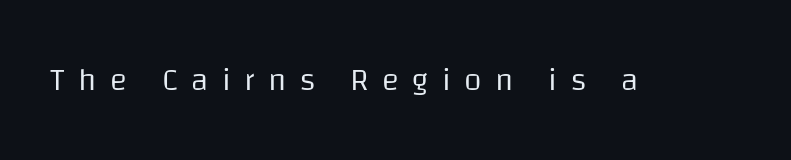
The image shows 32 px regular-weight sans-serif type, upright; set unusually wide letter spacing (+0.42 em), not underlined; low stroke contrast and a large x-height.
